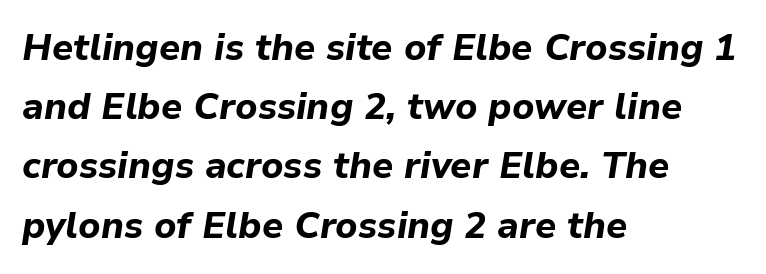
{"italic": "yes", "lean": "right", "slant_degrees": 9, "bold": "yes", "weight": "bold", "width": "normal", "stroke_contrast": "low", "x_height": "medium", "monospaced": "no", "underline": "no", "align": "left", "line_spacing": "normal", "line_spacing_ratio": 1.6, "letter_spacing": "normal", "letter_spacing_em": 0.0, "glyph_px": 37}
